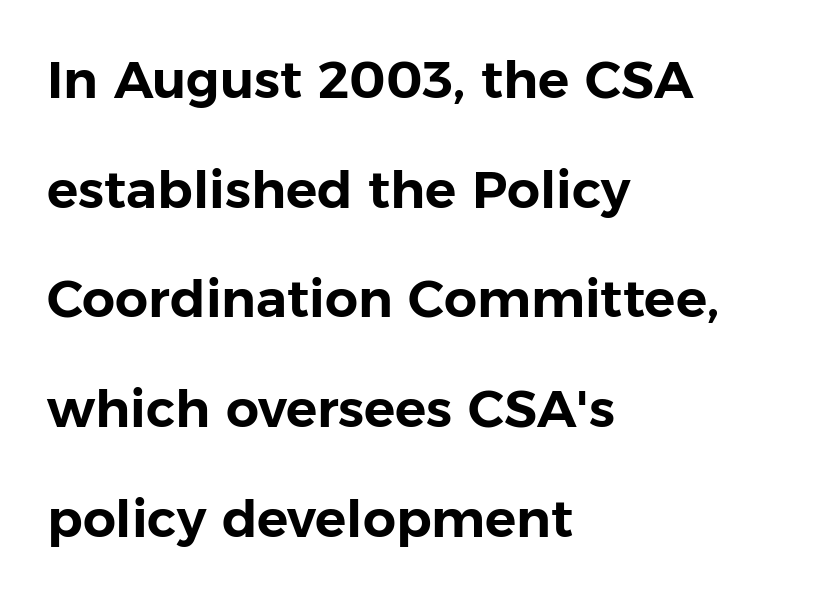
The image shows 52 px sans-serif type, upright; set left-aligned, loose line spacing (2.11x), normal letter spacing, not underlined; low stroke contrast and a medium x-height.
